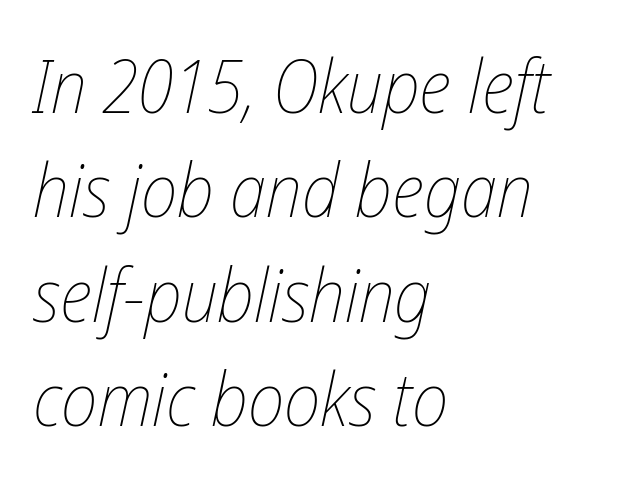
The lines in this sample share a left origin and differ only in where they stop. The tracking reads as untouched default to a designer's eye. Italic: yes, the glyphs are oblique. The passage shown is typed in a proportional face where columns would drift. Weight: not bold — regular or lighter. Rows of type keep a routine distance in the vertical direction.
